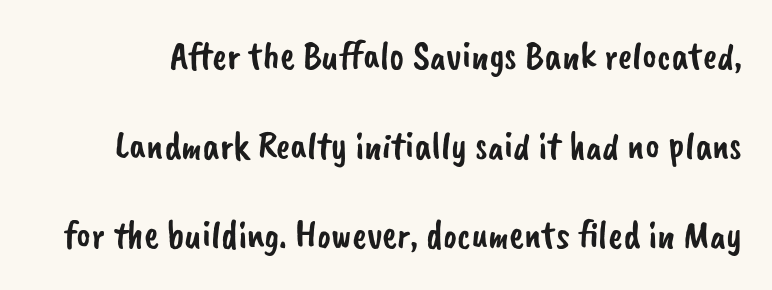
The image shows 39 px sans-serif type; set loose line spacing (2.3x), normal letter spacing, not underlined; low stroke contrast and a small x-height.
